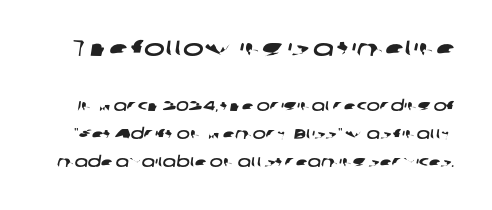
Q: Is the text underlined? A: No.
Q: Is the spacing between letters normal or unusually wide? A: Normal.
Q: Is the spacing between lines tight, normal or loose? A: Loose.
Q: Which block of text is set in a larger size, the first (top) or the second (bottom)? A: The first (top) one.
